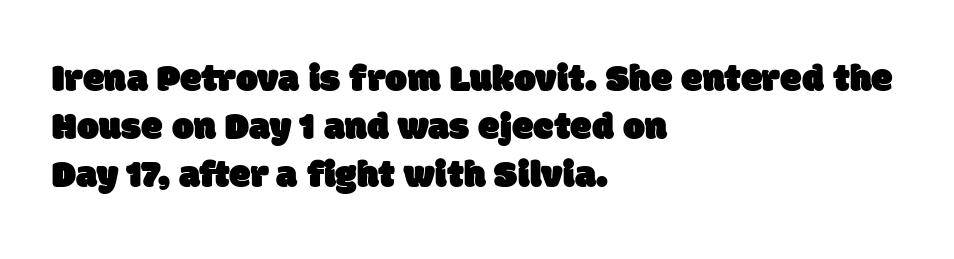
Q: Is the typeface a serif or a sans-serif typeface? A: Sans-serif.
Q: Is the text underlined? A: No.
Q: How is the paragraph aligned? A: Left-aligned.
Q: Is the spacing between letters normal or unusually wide? A: Normal.
Q: Width (condensed, normal, or wide)? A: Normal.
Q: Stroke contrast? A: Low.
Q: x-height? A: Large.
Q: Monospaced? A: No.
